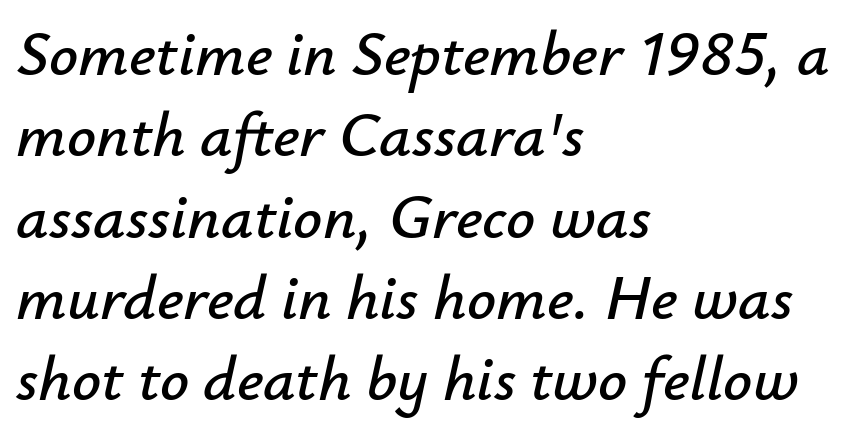
{"italic": "yes", "lean": "right", "slant_degrees": 12, "width": "normal", "stroke_contrast": "low", "x_height": "small", "monospaced": "no", "underline": "no", "align": "left", "line_spacing": "normal", "line_spacing_ratio": 1.27, "letter_spacing": "normal", "letter_spacing_em": 0.0, "glyph_px": 64}
